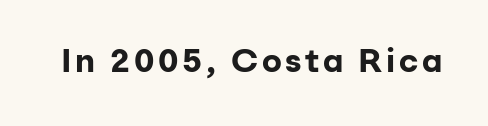
Q: Is the text bold? A: Yes.
Q: Is the text italic (slanted)? A: No, it is upright.
Q: Is the typeface a serif or a sans-serif typeface? A: Sans-serif.
Q: Is the text underlined? A: No.
Q: Width (condensed, normal, or wide)? A: Normal.
Q: Stroke contrast? A: Low.
Q: x-height? A: Medium.
Q: Monospaced? A: No.
